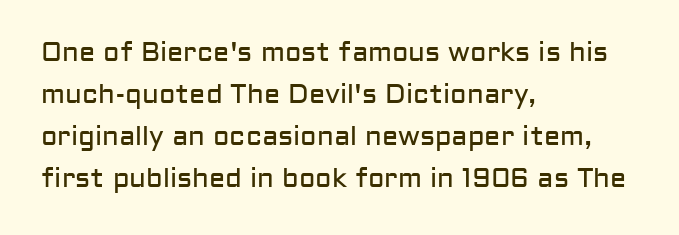
The image shows 27 px text type, upright; set left-aligned, normal line spacing (1.56x), normal letter spacing, not underlined.
